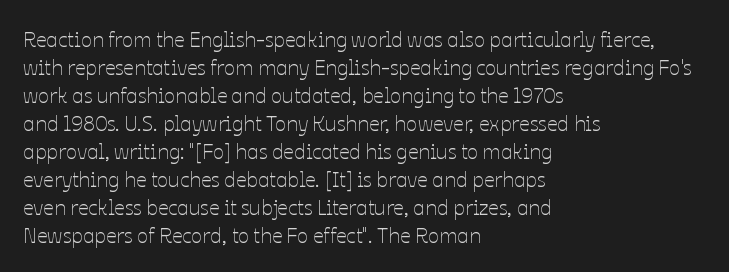
Q: Is the text bold? A: No.
Q: Is the text italic (slanted)? A: No, it is upright.
Q: Is the text underlined? A: No.
Q: How is the paragraph aligned? A: Left-aligned.
Q: Is the spacing between letters normal or unusually wide? A: Normal.
Q: Is the spacing between lines tight, normal or loose? A: Normal.
